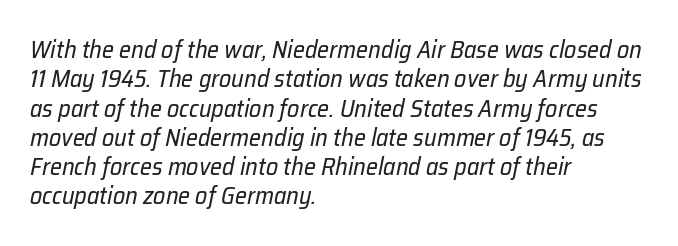
The image shows 24 px text type, italic (leaning right); set left-aligned, line spacing 1.22x, normal letter spacing, not underlined.
